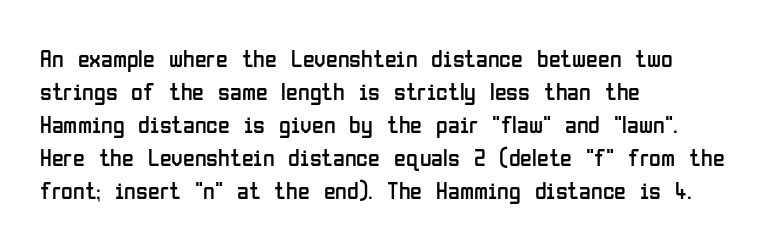
Q: Is the text bold? A: No.
Q: Is the text italic (slanted)? A: No, it is upright.
Q: Is the text underlined? A: No.
Q: How is the paragraph aligned? A: Left-aligned.
Q: Is the spacing between letters normal or unusually wide? A: Normal.
Q: Is the spacing between lines tight, normal or loose? A: Normal.
